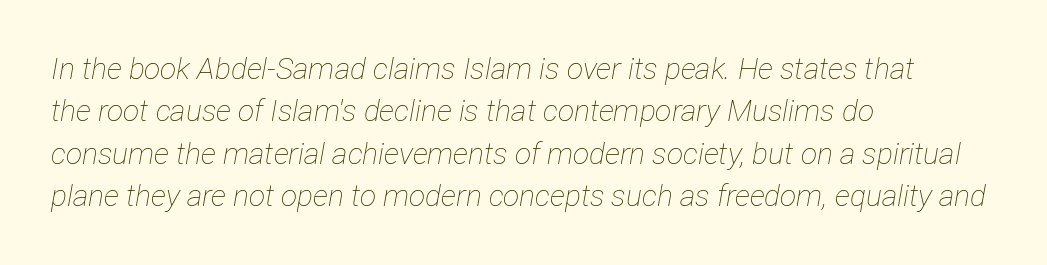
The image shows 30 px thin, condensed type, italic (leaning right); set left-aligned, normal line spacing (1.41x), normal letter spacing, not underlined; low stroke contrast and a medium x-height.
